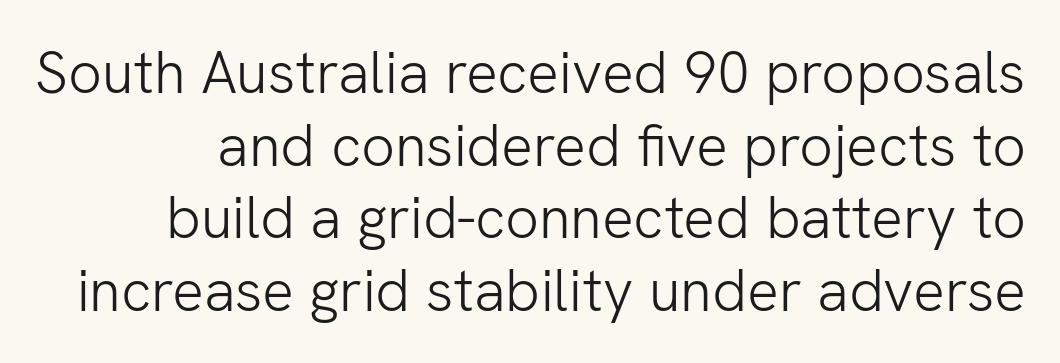
Q: Is the text bold? A: No.
Q: Is the text italic (slanted)? A: No, it is upright.
Q: Is the typeface a serif or a sans-serif typeface? A: Sans-serif.
Q: Is the text underlined? A: No.
Q: Is the spacing between letters normal or unusually wide? A: Normal.
Q: Width (condensed, normal, or wide)? A: Normal.
Q: Stroke contrast? A: Low.
Q: x-height? A: Medium.
Q: Monospaced? A: No.
